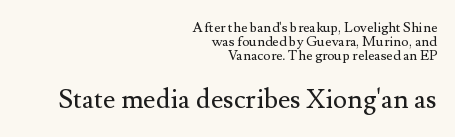
Each word holds together tightly as a unit, with standard inter-letter gaps. Designer's note — italics off, roman on. Rule under the text: the space is simply empty. Caption: upper text group reduced, lower text group enlarged.
